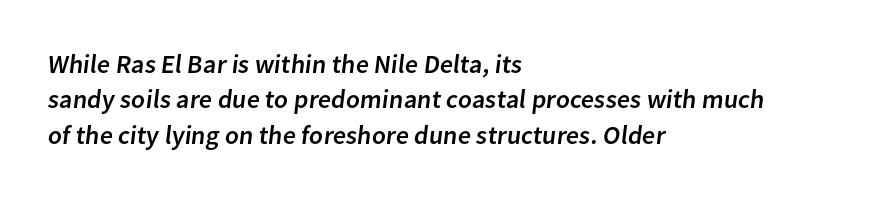
{"underline": "no", "align": "left", "line_spacing": "normal", "line_spacing_ratio": 1.36, "letter_spacing": "normal", "letter_spacing_em": 0.0, "glyph_px": 26}
